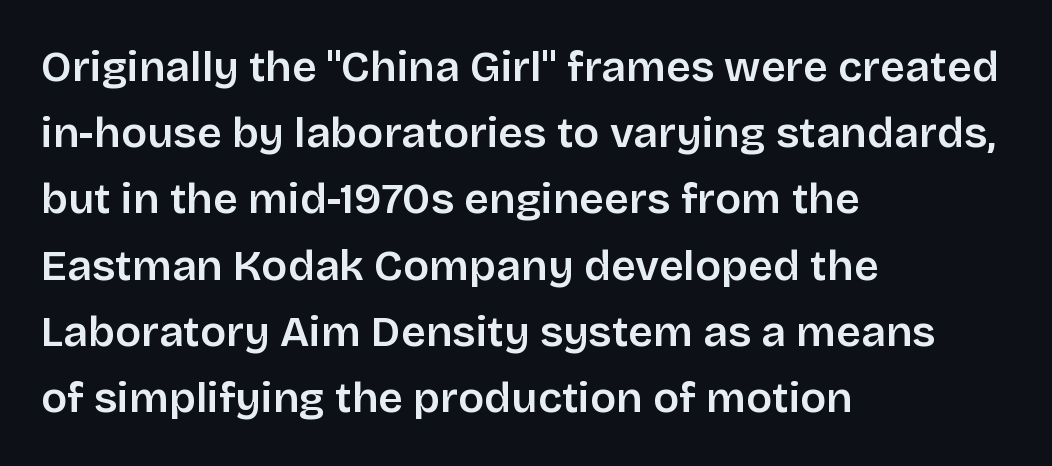
The image shows 43 px semibold sans-serif type, upright; set left-aligned, normal line spacing (1.54x), normal letter spacing, not underlined; low stroke contrast and a large x-height.
